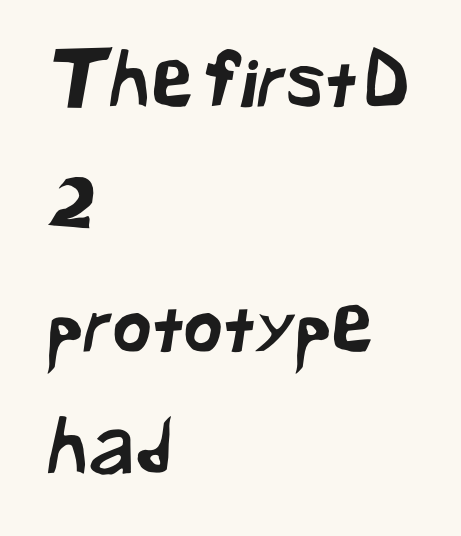
Q: Is the typeface a serif or a sans-serif typeface? A: Sans-serif.
Q: Is the text underlined? A: No.
Q: How is the paragraph aligned? A: Left-aligned.
Q: Is the spacing between letters normal or unusually wide? A: Normal.
Q: Is the spacing between lines tight, normal or loose? A: Normal.
Q: Width (condensed, normal, or wide)? A: Normal.
Q: Stroke contrast? A: Low.
Q: x-height? A: Medium.
Q: Monospaced? A: No.
